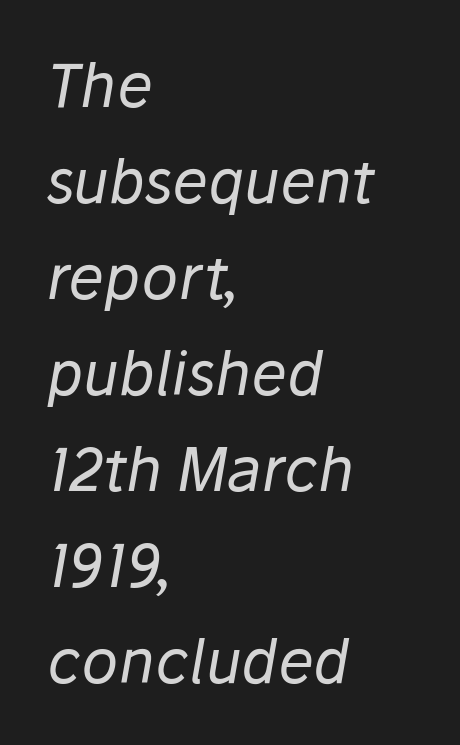
The image shows 60 px regular-weight type, italic (leaning right); set left-aligned, normal line spacing (1.6x), normal letter spacing, not underlined; low stroke contrast and a medium x-height.
